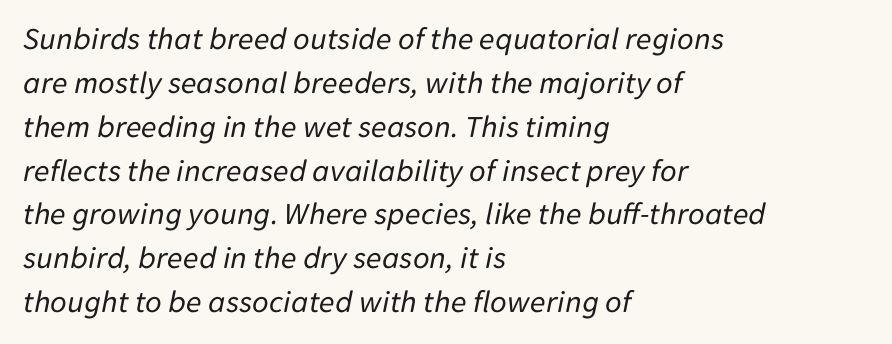
Q: Is the text bold? A: No.
Q: Is the text italic (slanted)? A: Yes, it leans right by about 11 degrees.
Q: Is the text underlined? A: No.
Q: How is the paragraph aligned? A: Left-aligned.
Q: Is the spacing between letters normal or unusually wide? A: Normal.
Q: Is the spacing between lines tight, normal or loose? A: Normal.
Q: Width (condensed, normal, or wide)? A: Normal.
Q: Stroke contrast? A: Low.
Q: x-height? A: Medium.
Q: Monospaced? A: No.
